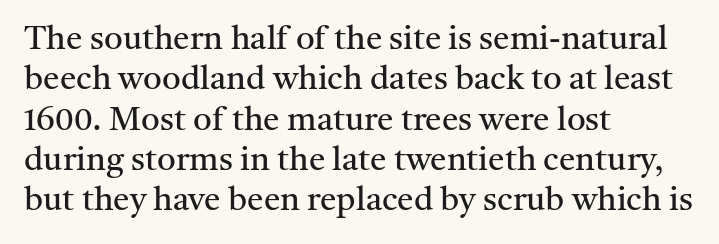
{"serif": "yes", "italic": "no", "bold": "no", "weight": "regular", "width": "normal", "stroke_contrast": "medium", "x_height": "medium", "monospaced": "no", "underline": "no", "align": "left", "line_spacing_ratio": 1.22, "letter_spacing": "normal", "letter_spacing_em": 0.0, "glyph_px": 33}
